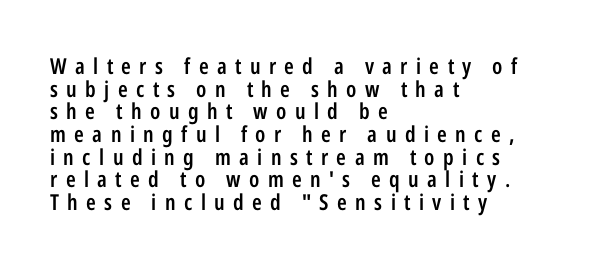
Q: Is the text bold? A: Semi-bold.
Q: Is the text italic (slanted)? A: No, it is upright.
Q: Is the text underlined? A: No.
Q: How is the paragraph aligned? A: Left-aligned.
Q: Is the spacing between letters normal or unusually wide? A: Unusually wide.
Q: Is the spacing between lines tight, normal or loose? A: Tight.
